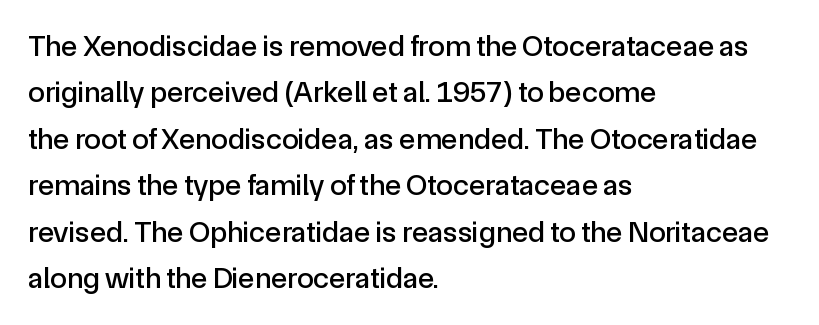
Vertical strokes here are truly vertical. A sans-serif font was chosen for this passage. The setting favours the left margin, as ordinary paragraphs usually do. Each letter keeps its own natural width here, so spacing adapts to shape. If you measured baseline to baseline, you'd find a middling distance. Does extra space separate the letters? No, they use regular spacing.
